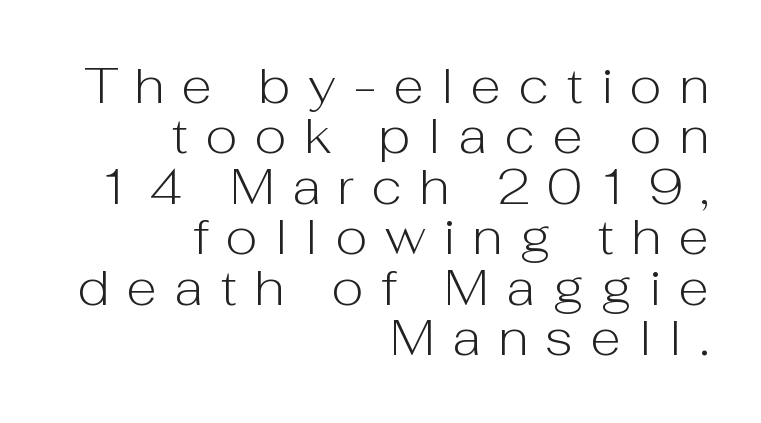
Q: Is the text bold? A: No.
Q: Is the text italic (slanted)? A: No, it is upright.
Q: Is the typeface a serif or a sans-serif typeface? A: Sans-serif.
Q: Is the text underlined? A: No.
Q: How is the paragraph aligned? A: Right-aligned.
Q: Is the spacing between letters normal or unusually wide? A: Unusually wide.
Q: Is the spacing between lines tight, normal or loose? A: Tight.
Q: Width (condensed, normal, or wide)? A: Normal.
Q: Stroke contrast? A: Low.
Q: x-height? A: Medium.
Q: Monospaced? A: No.
